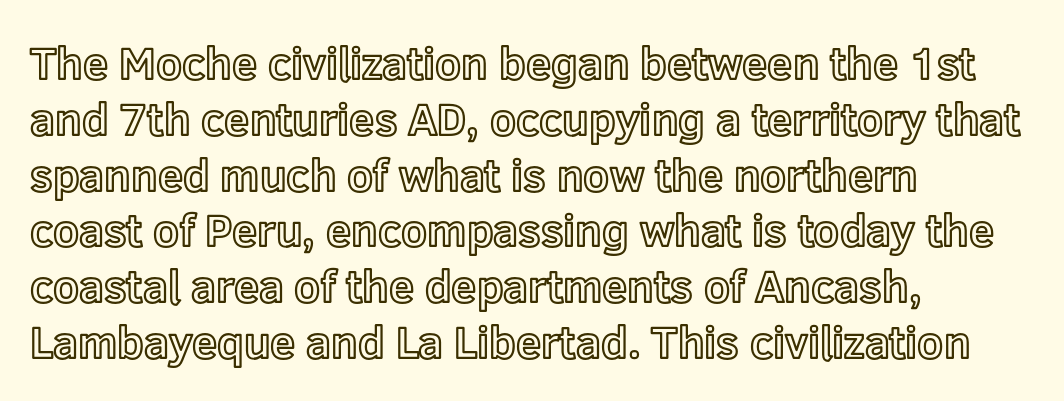
Q: Is the text italic (slanted)? A: No, it is upright.
Q: Is the text underlined? A: No.
Q: How is the paragraph aligned? A: Left-aligned.
Q: Is the spacing between letters normal or unusually wide? A: Normal.
Q: Width (condensed, normal, or wide)? A: Normal.
Q: x-height? A: Medium.
Q: Monospaced? A: No.
